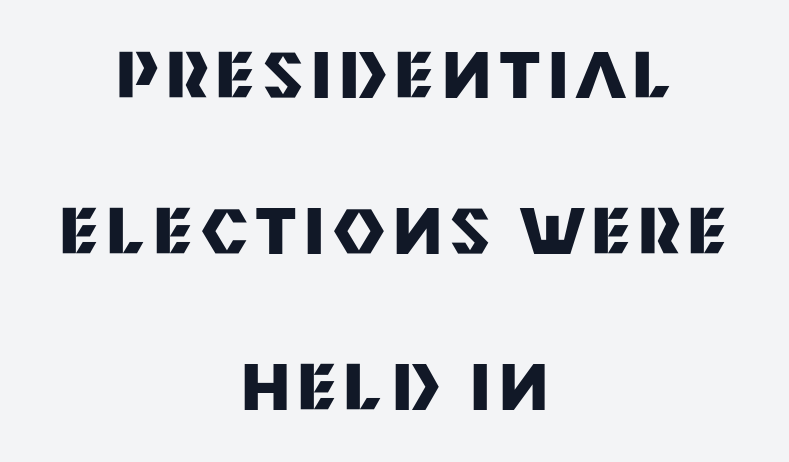
Q: Is the text bold? A: Yes.
Q: Is the text italic (slanted)? A: No, it is upright.
Q: Is the typeface a serif or a sans-serif typeface? A: Sans-serif.
Q: Is the text underlined? A: No.
Q: How is the paragraph aligned? A: Centered.
Q: Is the spacing between lines tight, normal or loose? A: Loose.
Q: Width (condensed, normal, or wide)? A: Normal.
Q: Stroke contrast? A: Medium.
Q: x-height? A: Large.
Q: Monospaced? A: No.
